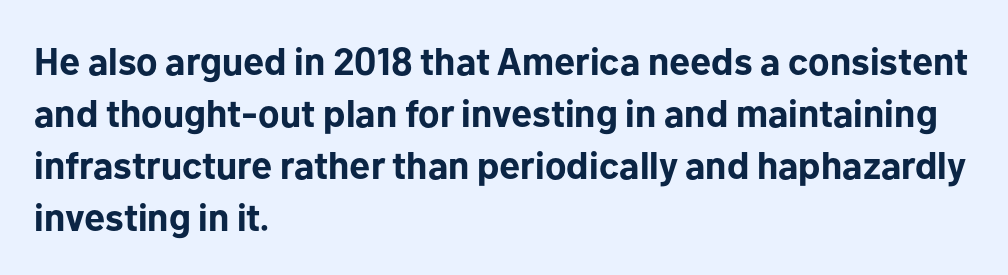
All the whitespace from short lines collects on the right. Quick note: not italic, upright. Chunky letters — that's bold for sure. Spacing verdict: proportional, widths tailored to each character. The block of text has a typical density, with ordinary space between rows. Serif or sans? Sans — the stroke terminals are bare.
